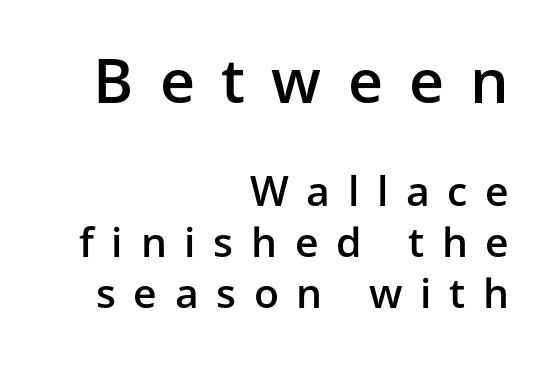
{"serif": "no", "italic": "no", "bold": "semi", "weight": "semibold", "width": "normal", "stroke_contrast": "low", "x_height": "medium", "monospaced": "no", "underline": "no", "align": "right", "line_spacing_ratio": 1.24, "letter_spacing": "wide", "letter_spacing_em": 0.43, "larger_block": "first", "size_ratio": 1.49, "glyph_px": 61}
